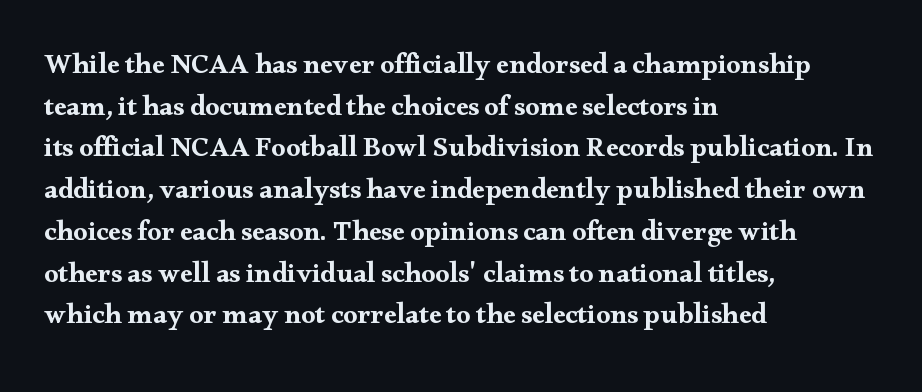
The image shows 28 px wide serif type, upright; set left-aligned, normal line spacing (1.49x), normal letter spacing, not underlined; medium stroke contrast and a small x-height.
